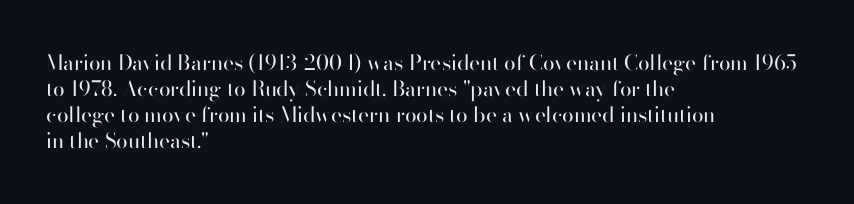
The image shows 21 px text type, upright; set left-aligned, line spacing 1.24x, normal letter spacing, not underlined.
